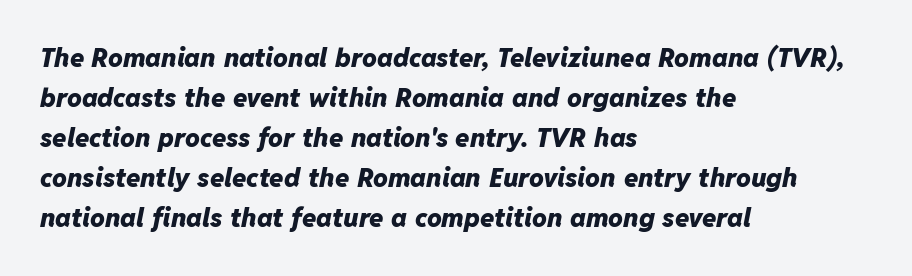
The rows are spaced the way most documents space them. The typography opts for an oblique posture over an upright one. Leftover space on each line is placed entirely after the last word. Underline: absent. Letter spacing: default.
